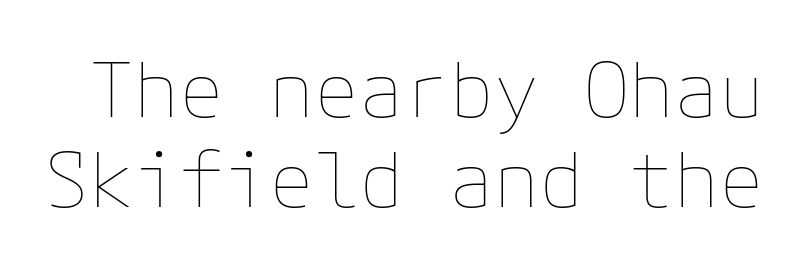
{"italic": "no", "bold": "no", "weight": "thin", "width": "normal", "stroke_contrast": "low", "x_height": "medium", "underline": "no", "line_spacing_ratio": 1.2, "letter_spacing": "normal", "letter_spacing_em": 0.0, "glyph_px": 75}
